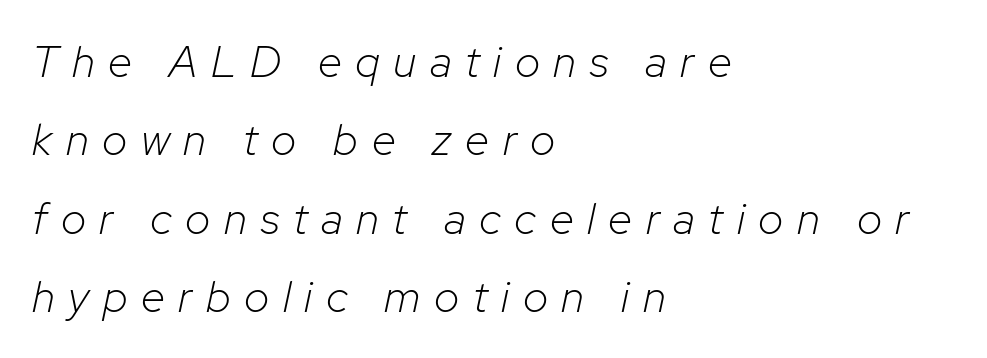
The gaps between neighbouring characters are conspicuously large. Looks like regular typesetting: each glyph gets only the width it needs. The font is comparable to plain body text, perhaps lighter. The words here are not underlined. There's an unmistakable incline to the writing here.
